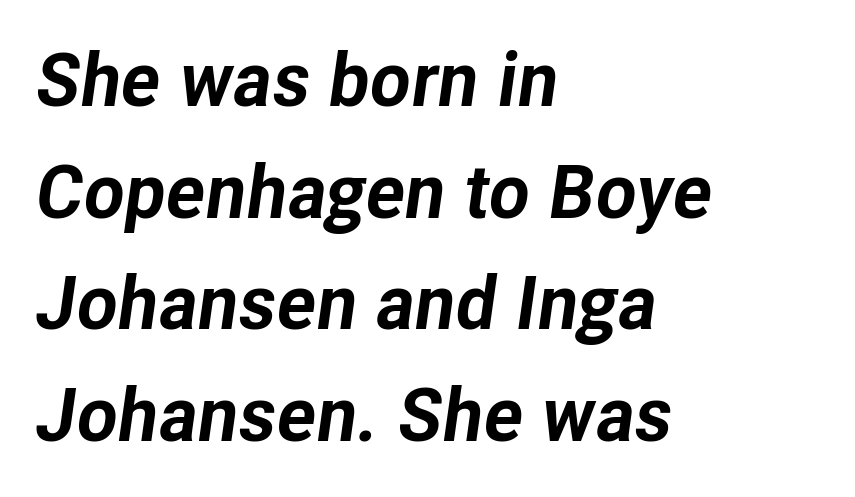
The image shows 75 px bold type, italic (leaning right); set left-aligned, normal line spacing (1.49x), normal letter spacing, not underlined; low stroke contrast and a medium x-height.
